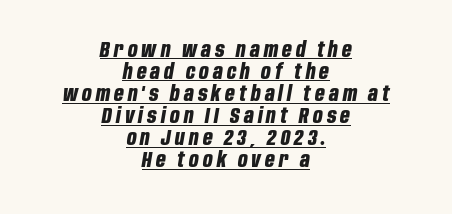
{"italic": "yes", "lean": "right", "slant_degrees": 10, "bold": "yes", "underline": "yes", "align": "center", "line_spacing": "tight", "line_spacing_ratio": 1.05, "letter_spacing": "wide", "letter_spacing_em": 0.2, "glyph_px": 21}
